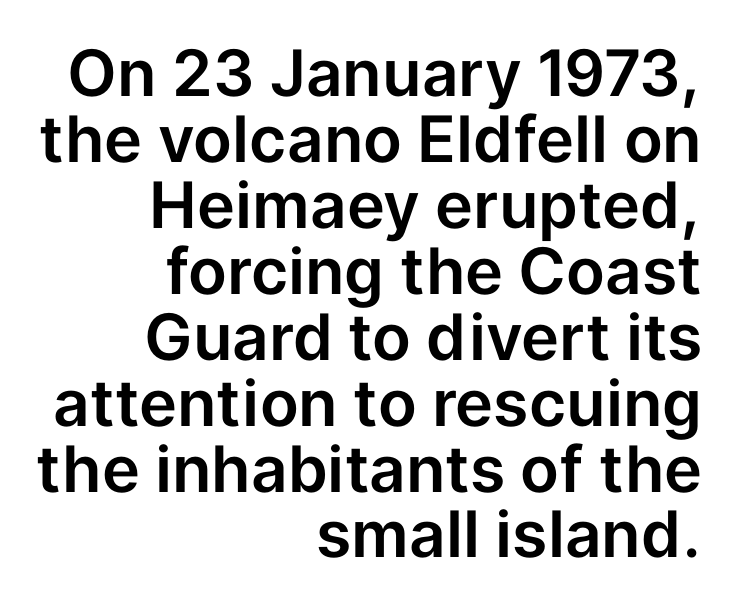
Looks like regular typesetting: each glyph gets only the width it needs. Honestly, the letter spacing is just normal — you wouldn't notice it. The specimen reads as upright at a glance. Descenders hang freely into open space. Line ends are locked; line starts wander.
